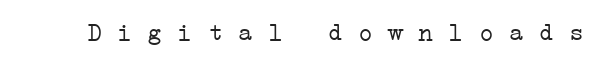
The image shows 25 px text type; set normal letter spacing, not underlined.
